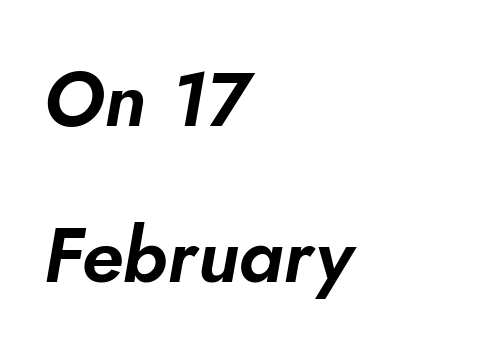
Q: Is the text italic (slanted)? A: Yes, it leans right by about 5 degrees.
Q: Is the text underlined? A: No.
Q: How is the paragraph aligned? A: Left-aligned.
Q: Is the spacing between letters normal or unusually wide? A: Normal.
Q: Is the spacing between lines tight, normal or loose? A: Loose.
Q: Width (condensed, normal, or wide)? A: Normal.
Q: Stroke contrast? A: Low.
Q: x-height? A: Small.
Q: Monospaced? A: No.
